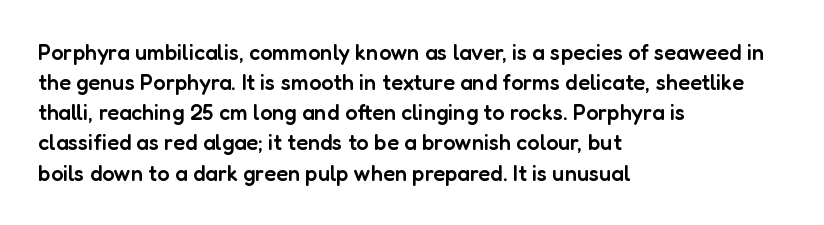
{"italic": "no", "bold": "semi", "underline": "no", "align": "left", "line_spacing": "normal", "line_spacing_ratio": 1.37, "letter_spacing": "normal", "letter_spacing_em": 0.0, "glyph_px": 22}
